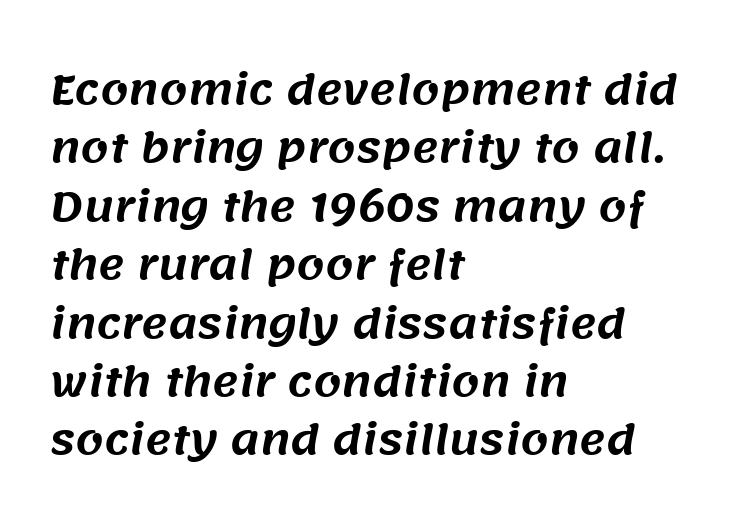
The image shows 40 px sans-serif type; set left-aligned, normal line spacing (1.46x), normal letter spacing, not underlined; medium stroke contrast and a large x-height.
